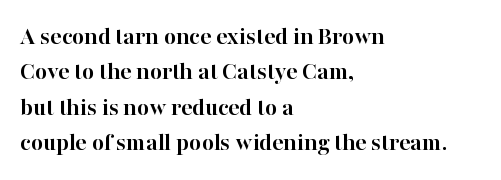
Normally led — the rows are evenly, conventionally spaced. A roman cut, with each character standing at attention. The gaps between neighbouring characters are ordinary and unremarkable. The words here are not underlined. Left-aligned paragraph, ragged on the right. The typesetting leans heavy: a genuine bold.
